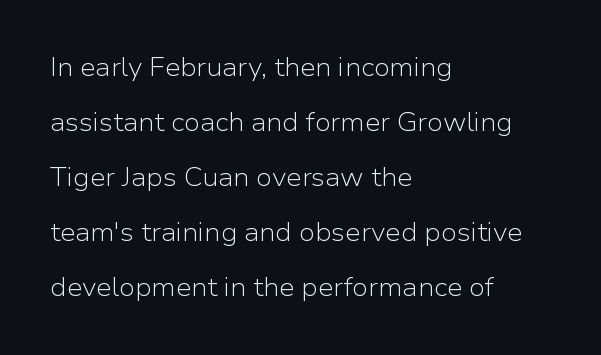
The image shows 25 px text type, upright; set left-aligned, loose line spacing (2.2x), normal letter spacing, not underlined.
